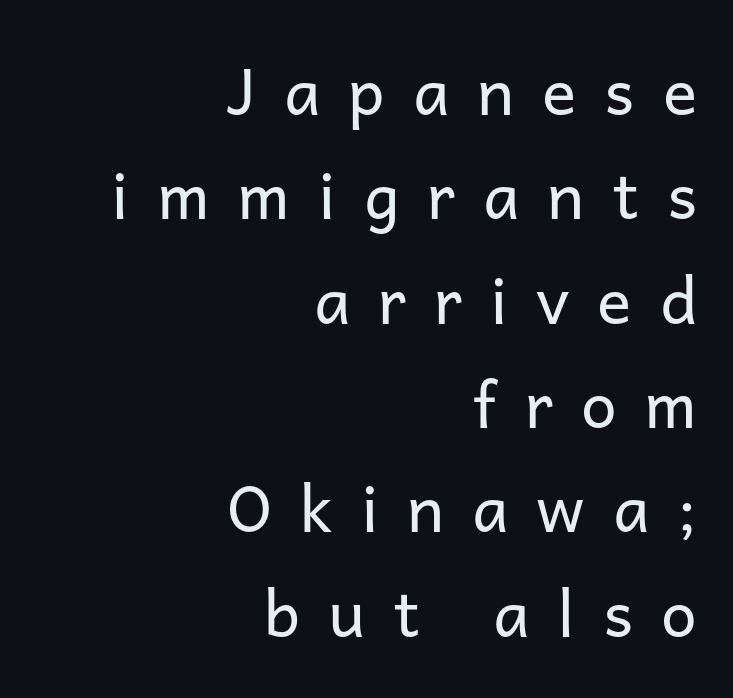
{"serif": "no", "italic": "no", "bold": "no", "weight": "regular", "width": "normal", "stroke_contrast": "low", "x_height": "medium", "monospaced": "no", "underline": "no", "align": "right", "line_spacing": "normal", "line_spacing_ratio": 1.63, "letter_spacing": "wide", "letter_spacing_em": 0.44, "glyph_px": 64}
